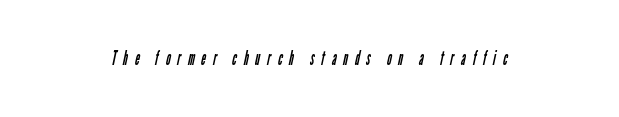
{"bold": "no", "underline": "no", "letter_spacing": "wide", "letter_spacing_em": 0.35, "glyph_px": 20}
